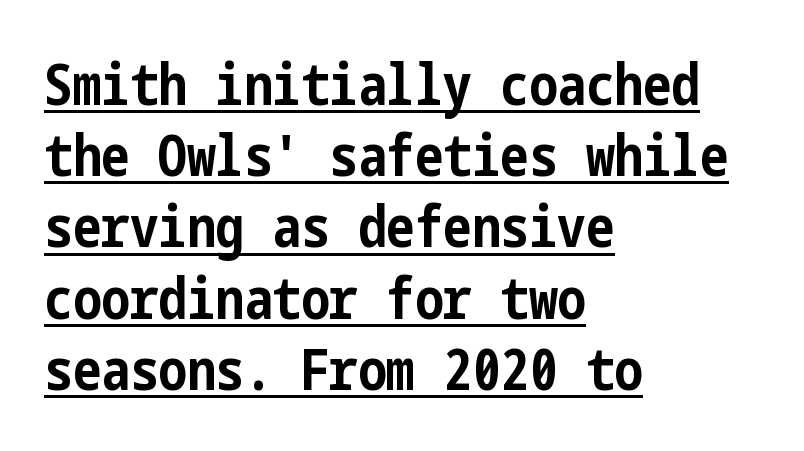
Baseline-to-baseline distance is the conventional proportion of letter height. Students, observe the line beneath the letters — that is underlining. Line starts are locked; line ends wander. The designer went with a sans here, leaving each stem footless.
